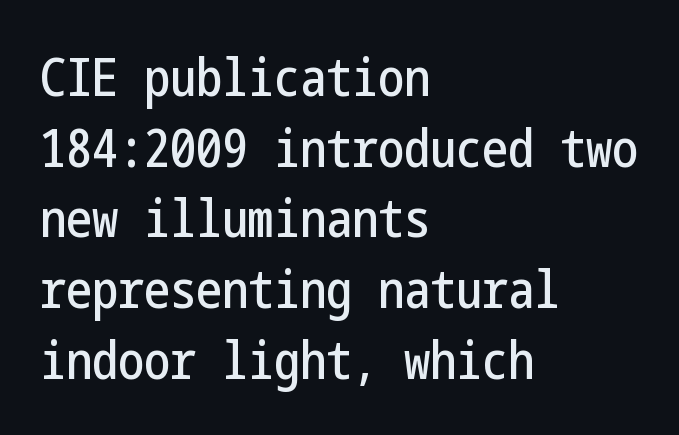
The image shows 52 px condensed sans-serif type, upright; set left-aligned, normal line spacing (1.36x), normal letter spacing, not underlined; low stroke contrast and a medium x-height.
